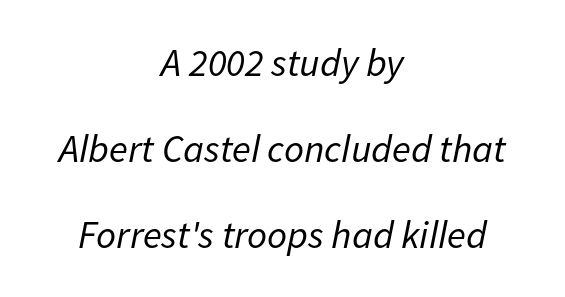
{"italic": "yes", "lean": "right", "slant_degrees": 11, "bold": "no", "weight": "regular", "width": "normal", "stroke_contrast": "low", "x_height": "medium", "monospaced": "no", "underline": "no", "align": "center", "line_spacing": "loose", "line_spacing_ratio": 2.21, "letter_spacing": "normal", "letter_spacing_em": 0.0, "glyph_px": 39}
